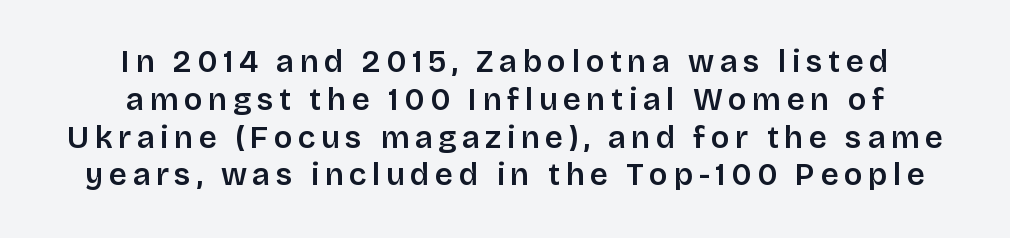
The image shows 31 px sans-serif type, upright; set centered, line spacing 1.22x, not underlined; low stroke contrast and a large x-height.
